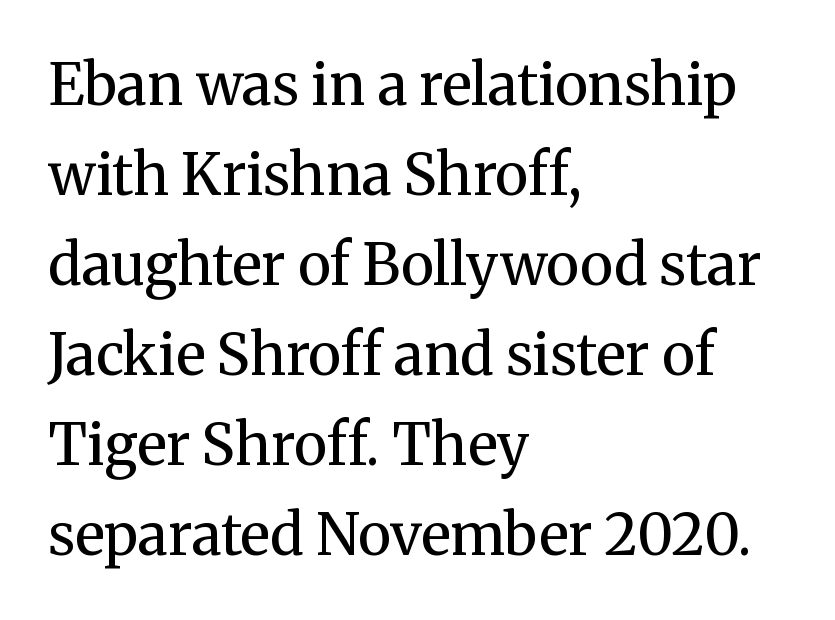
The image shows 57 px regular-weight serif type, upright; set left-aligned, normal line spacing (1.58x), normal letter spacing, not underlined; medium stroke contrast and a medium x-height.
